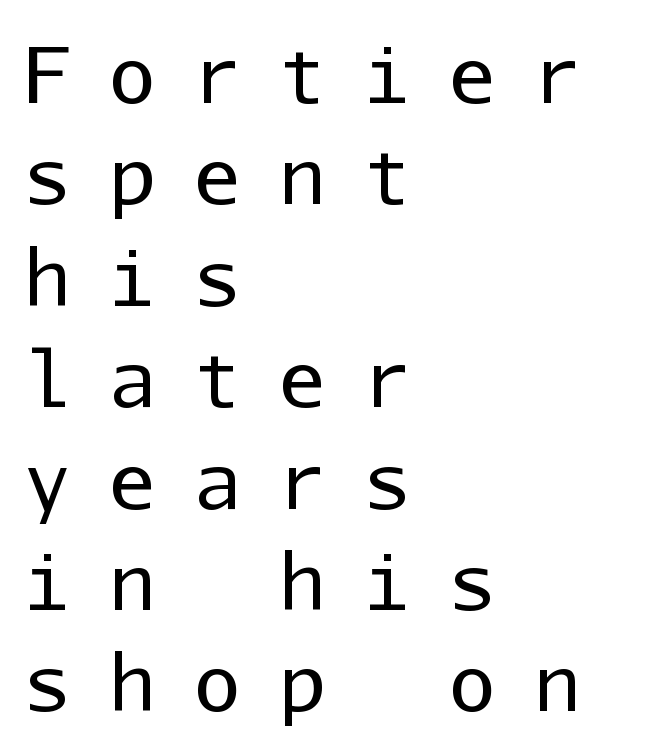
The image shows 78 px regular-weight sans-serif type, upright, monospaced; set left-aligned, normal line spacing (1.3x), unusually wide letter spacing (+0.49 em), not underlined; low stroke contrast and a medium x-height.
